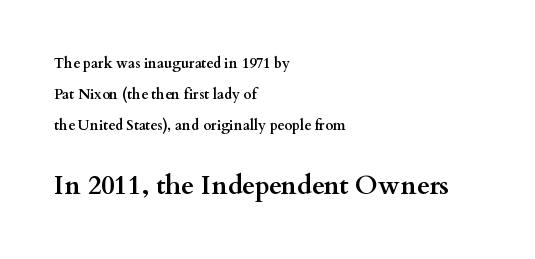
The image shows 26 px bold type, upright; set left-aligned, loose line spacing (2.23x), normal letter spacing, not underlined; the second (bottom) block is 1.86x larger.
